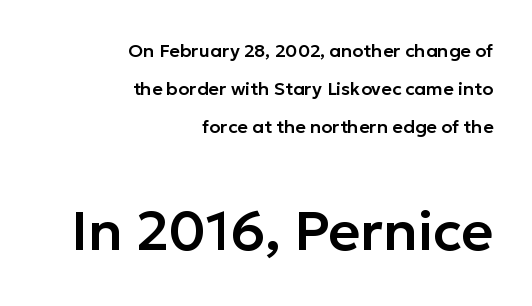
Q: Is the text italic (slanted)? A: No, it is upright.
Q: Is the typeface a serif or a sans-serif typeface? A: Sans-serif.
Q: Is the text underlined? A: No.
Q: How is the paragraph aligned? A: Right-aligned.
Q: Is the spacing between letters normal or unusually wide? A: Normal.
Q: Is the spacing between lines tight, normal or loose? A: Loose.
Q: Which block of text is set in a larger size, the first (top) or the second (bottom)? A: The second (bottom) one.
Q: Width (condensed, normal, or wide)? A: Normal.
Q: Stroke contrast? A: Low.
Q: x-height? A: Medium.
Q: Monospaced? A: No.
